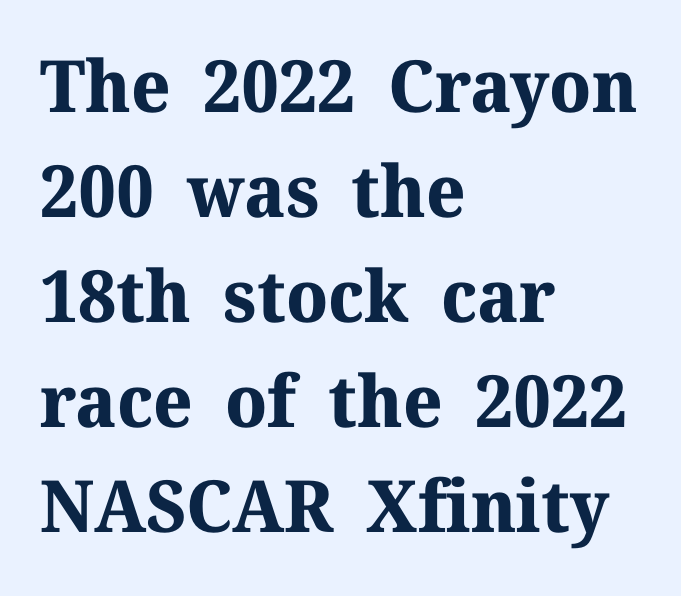
Serifs: yes, visible at the terminals of the letterforms. Varying glyph widths throughout — classic text-font behaviour. Thick stems and heavy bowls — unmistakably bold. Baseline-to-baseline distance is the conventional proportion of letter height. The gap between lines stays unmarked. Every character sits straight up, as roman type does.
